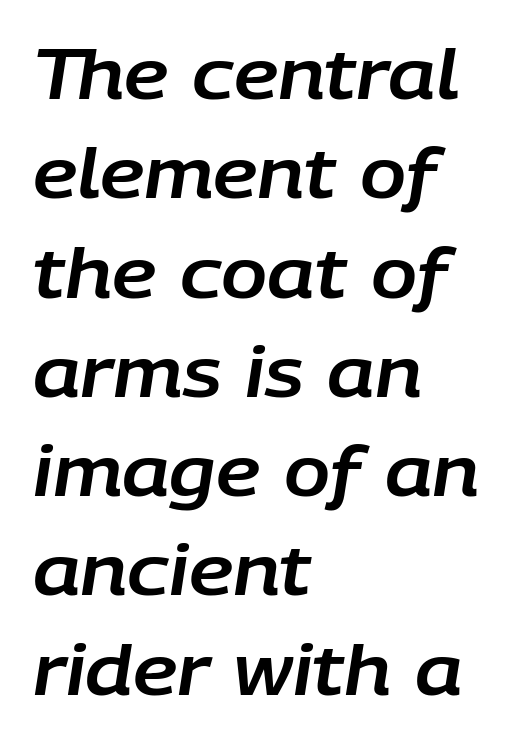
A normal amount of white space separates one row of letters from the next. Check the space under the baseline: it is left empty. The letters are slanted; this is an italic face. Tracking value appears to be zero — textbook default spacing. Line starts are locked; line ends wander.
